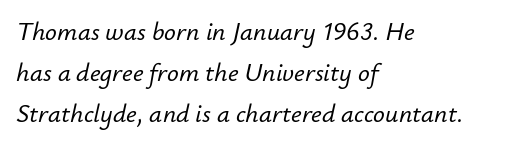
Q: Is the text italic (slanted)? A: Yes, it leans right by about 12 degrees.
Q: Is the text underlined? A: No.
Q: How is the paragraph aligned? A: Left-aligned.
Q: Is the spacing between letters normal or unusually wide? A: Normal.
Q: Is the spacing between lines tight, normal or loose? A: Normal.
